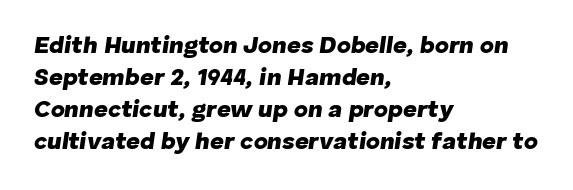
Every row of glyphs begins at an identical x-position on the left. These lines sit exactly where default settings would place them. Standard letterfit; no display-style spreading of the glyphs. Heavy-handed strokes throughout: this text is bold.
